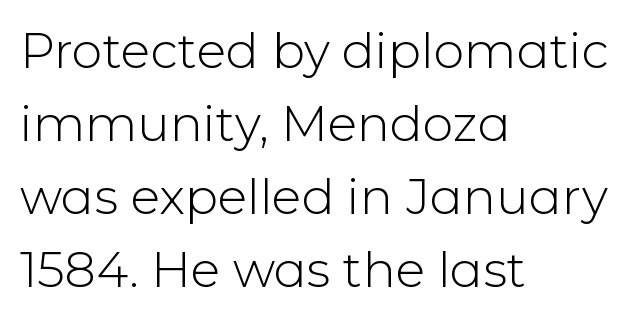
The image shows 49 px light sans-serif type, upright; set left-aligned, normal line spacing (1.49x), normal letter spacing, not underlined; low stroke contrast and a medium x-height.
